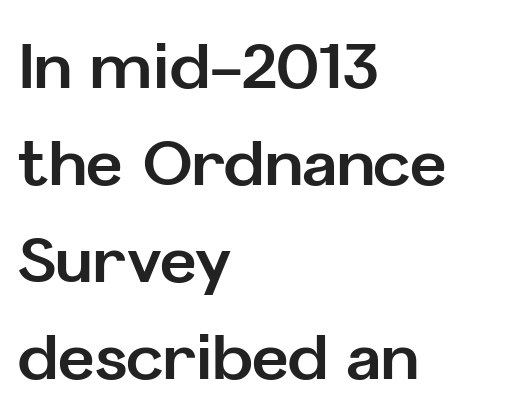
The image shows 63 px bold sans-serif type, upright; set left-aligned, normal line spacing (1.54x), normal letter spacing, not underlined; low stroke contrast and a medium x-height.
